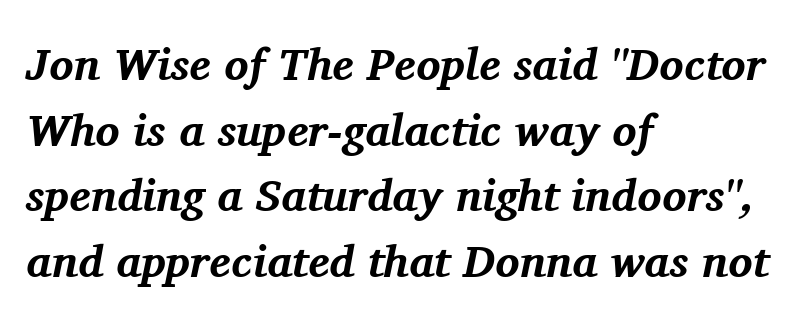
Q: Is the text bold? A: Yes.
Q: Is the text italic (slanted)? A: Yes, it leans right by about 11 degrees.
Q: Is the typeface a serif or a sans-serif typeface? A: Serif.
Q: Is the text underlined? A: No.
Q: How is the paragraph aligned? A: Left-aligned.
Q: Is the spacing between letters normal or unusually wide? A: Normal.
Q: Is the spacing between lines tight, normal or loose? A: Normal.
Q: Width (condensed, normal, or wide)? A: Normal.
Q: Stroke contrast? A: Medium.
Q: x-height? A: Medium.
Q: Monospaced? A: No.
